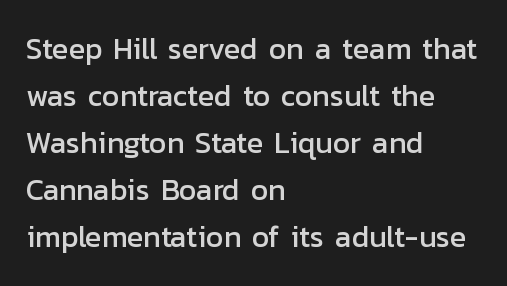
{"serif": "no", "italic": "no", "width": "normal", "stroke_contrast": "low", "x_height": "medium", "monospaced": "no", "underline": "no", "align": "left", "line_spacing": "normal", "line_spacing_ratio": 1.57, "letter_spacing": "normal", "letter_spacing_em": 0.0, "glyph_px": 30}
